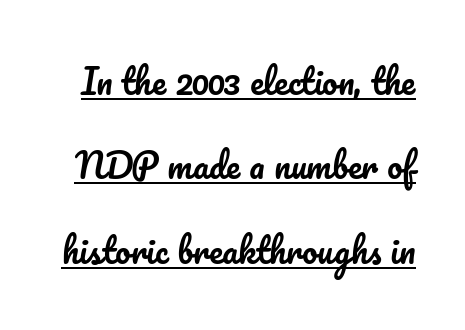
{"width": "normal", "stroke_contrast": "low", "x_height": "small", "monospaced": "no", "underline": "yes", "line_spacing": "loose", "line_spacing_ratio": 2.48, "letter_spacing": "normal", "letter_spacing_em": 0.0, "glyph_px": 34}
